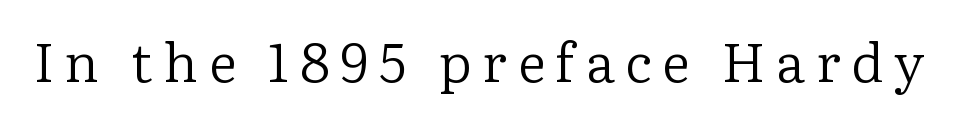
Underline: absent. Characters follow at a spacing far wider than the type designer built in. Yep, those are serifs on the letters. The passage shown is typed in a proportional face where columns would drift. A quiet, ordinary-to-light weight characterises the typeface.
